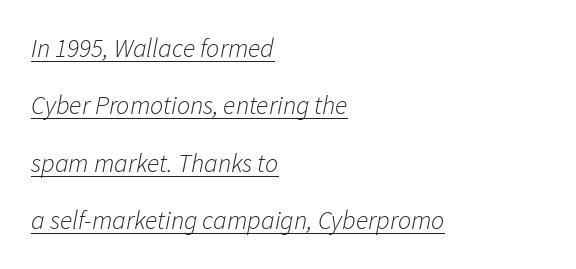
The image shows 26 px text type, italic (leaning right); set left-aligned, loose line spacing (2.21x), normal letter spacing, underlined.
